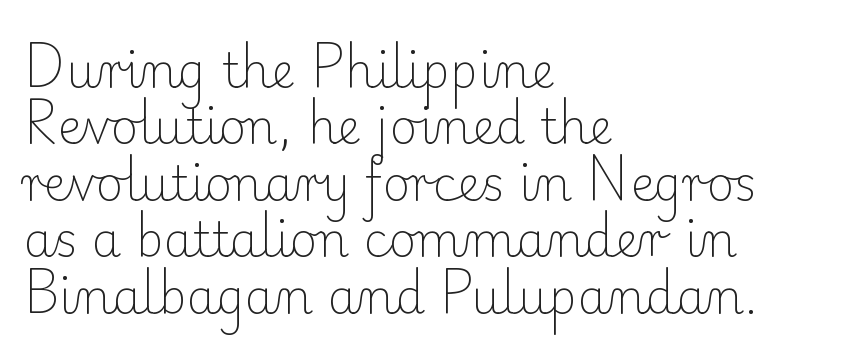
{"serif": "yes", "italic": "no", "bold": "no", "weight": "light", "width": "normal", "stroke_contrast": "low", "x_height": "small", "monospaced": "no", "underline": "no", "align": "left", "line_spacing_ratio": 1.2, "letter_spacing": "normal", "letter_spacing_em": 0.0, "glyph_px": 47}
